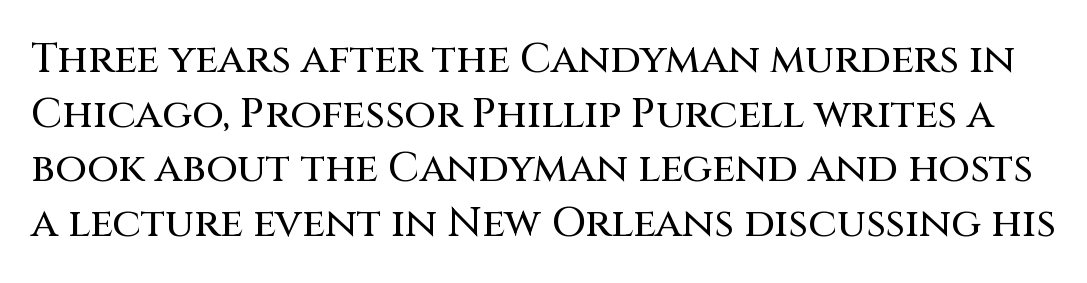
The image shows 41 px sans-serif type, upright; set normal line spacing (1.33x), normal letter spacing, not underlined; medium stroke contrast and a large x-height.
